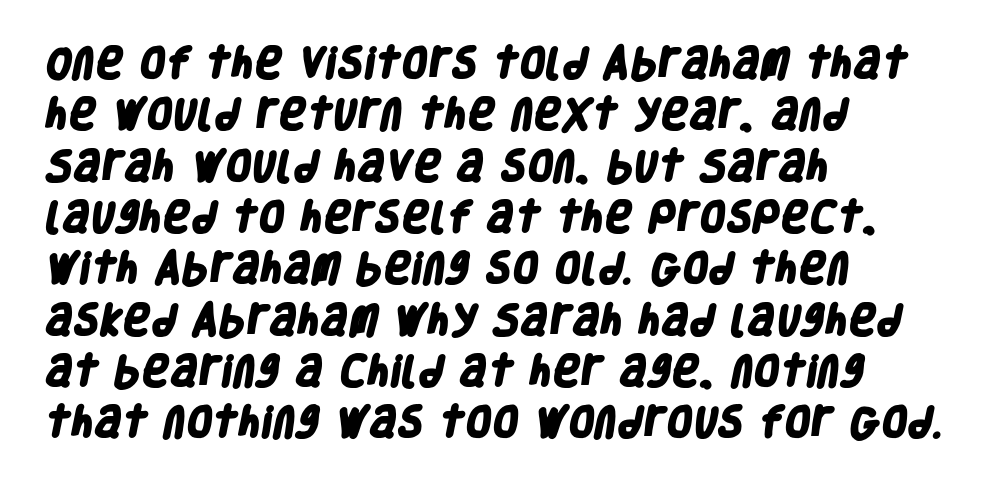
{"serif": "no", "bold": "yes", "weight": "heavy", "width": "condensed", "stroke_contrast": "low", "x_height": "large", "monospaced": "no", "underline": "no", "align": "left", "line_spacing": "normal", "line_spacing_ratio": 1.51, "letter_spacing": "normal", "letter_spacing_em": 0.0, "glyph_px": 34}
